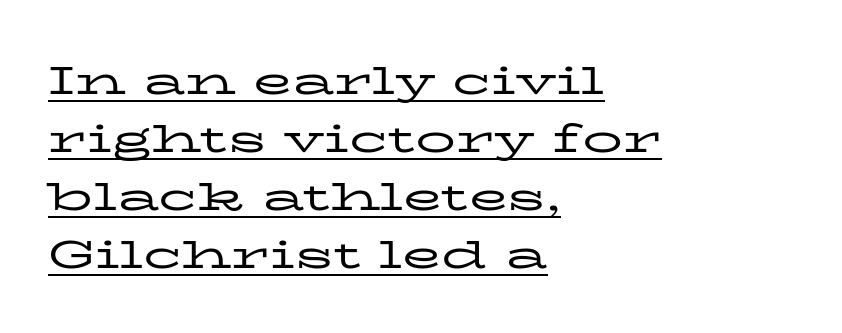
Q: Is the text bold? A: No.
Q: Is the text italic (slanted)? A: No, it is upright.
Q: Is the typeface a serif or a sans-serif typeface? A: Serif.
Q: Is the text underlined? A: Yes.
Q: How is the paragraph aligned? A: Left-aligned.
Q: Is the spacing between letters normal or unusually wide? A: Normal.
Q: Is the spacing between lines tight, normal or loose? A: Normal.
Q: Width (condensed, normal, or wide)? A: Wide.
Q: Stroke contrast? A: Low.
Q: x-height? A: Medium.
Q: Monospaced? A: No.
